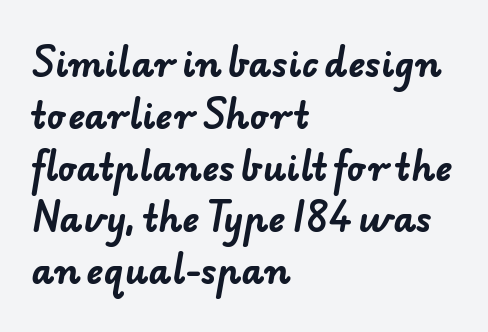
{"serif": "no", "bold": "yes", "weight": "bold", "width": "normal", "stroke_contrast": "low", "x_height": "small", "monospaced": "no", "underline": "no", "align": "left", "line_spacing": "normal", "line_spacing_ratio": 1.48, "letter_spacing": "normal", "letter_spacing_em": 0.0, "glyph_px": 35}
